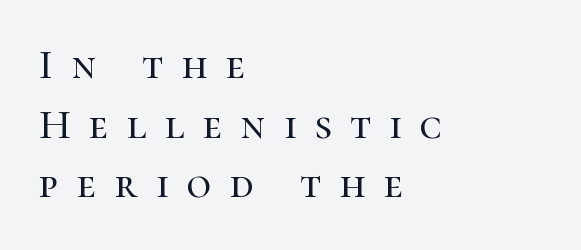
Q: Is the text italic (slanted)? A: No, it is upright.
Q: Is the typeface a serif or a sans-serif typeface? A: Serif.
Q: Is the text underlined? A: No.
Q: How is the paragraph aligned? A: Left-aligned.
Q: Is the spacing between letters normal or unusually wide? A: Unusually wide.
Q: Is the spacing between lines tight, normal or loose? A: Normal.
Q: Width (condensed, normal, or wide)? A: Normal.
Q: Stroke contrast? A: High.
Q: x-height? A: Medium.
Q: Monospaced? A: No.
